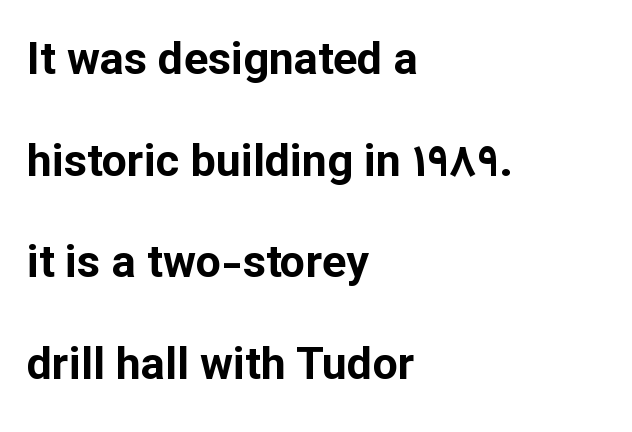
Q: Is the text bold? A: Yes.
Q: Is the text italic (slanted)? A: No, it is upright.
Q: Is the typeface a serif or a sans-serif typeface? A: Sans-serif.
Q: Is the text underlined? A: No.
Q: How is the paragraph aligned? A: Left-aligned.
Q: Is the spacing between letters normal or unusually wide? A: Normal.
Q: Is the spacing between lines tight, normal or loose? A: Loose.
Q: Width (condensed, normal, or wide)? A: Normal.
Q: Stroke contrast? A: Low.
Q: x-height? A: Medium.
Q: Monospaced? A: No.
